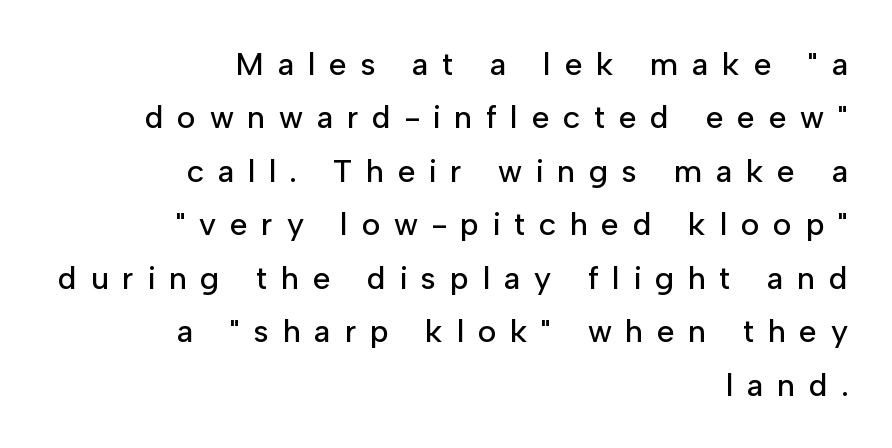
{"serif": "no", "italic": "no", "width": "normal", "stroke_contrast": "low", "x_height": "medium", "monospaced": "no", "underline": "no", "align": "right", "line_spacing": "normal", "line_spacing_ratio": 1.67, "letter_spacing": "wide", "letter_spacing_em": 0.43, "glyph_px": 32}
